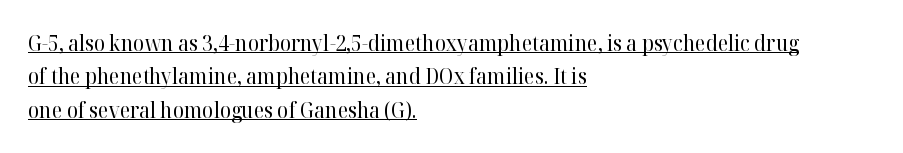
Q: Is the text bold? A: No.
Q: Is the text italic (slanted)? A: No, it is upright.
Q: Is the text underlined? A: Yes.
Q: How is the paragraph aligned? A: Left-aligned.
Q: Is the spacing between letters normal or unusually wide? A: Normal.
Q: Is the spacing between lines tight, normal or loose? A: Normal.
